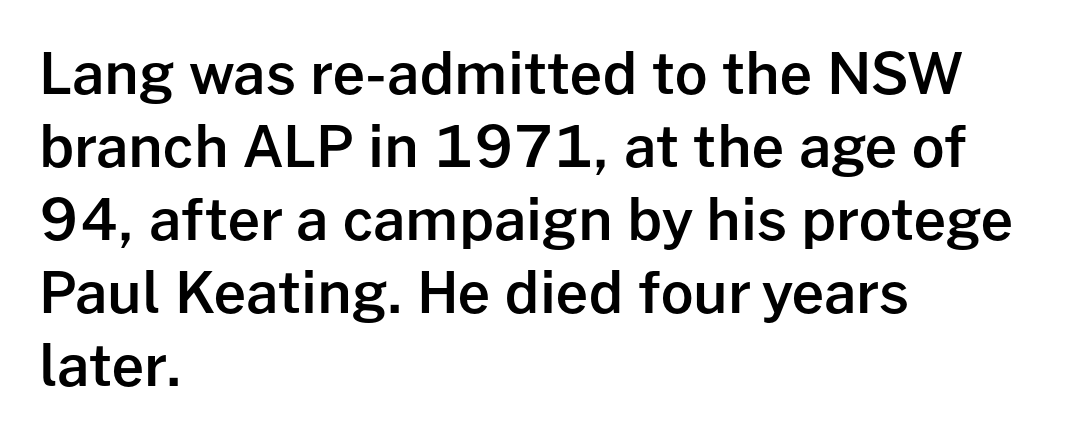
The image shows 57 px semibold sans-serif type, upright; set left-aligned, normal line spacing (1.28x), normal letter spacing, not underlined; low stroke contrast and a medium x-height.
